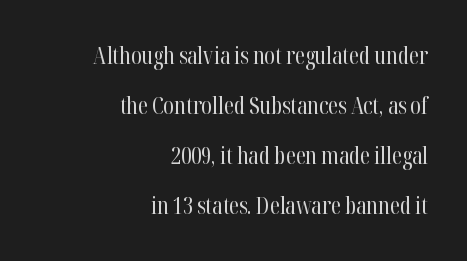
Q: Is the text bold? A: No.
Q: Is the text italic (slanted)? A: No, it is upright.
Q: Is the text underlined? A: No.
Q: How is the paragraph aligned? A: Right-aligned.
Q: Is the spacing between letters normal or unusually wide? A: Normal.
Q: Is the spacing between lines tight, normal or loose? A: Loose.
